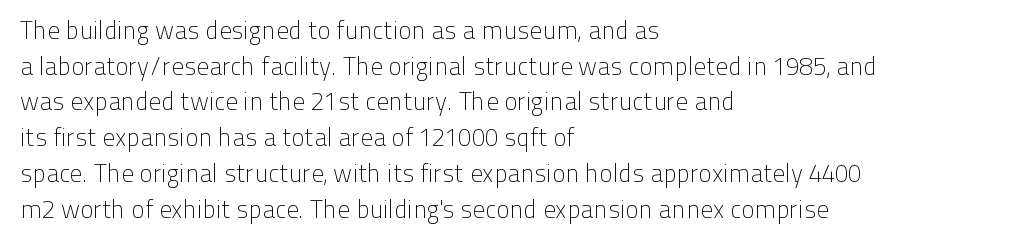
{"italic": "no", "bold": "no", "underline": "no", "align": "left", "line_spacing": "normal", "line_spacing_ratio": 1.43, "letter_spacing": "normal", "letter_spacing_em": 0.0, "glyph_px": 25}
